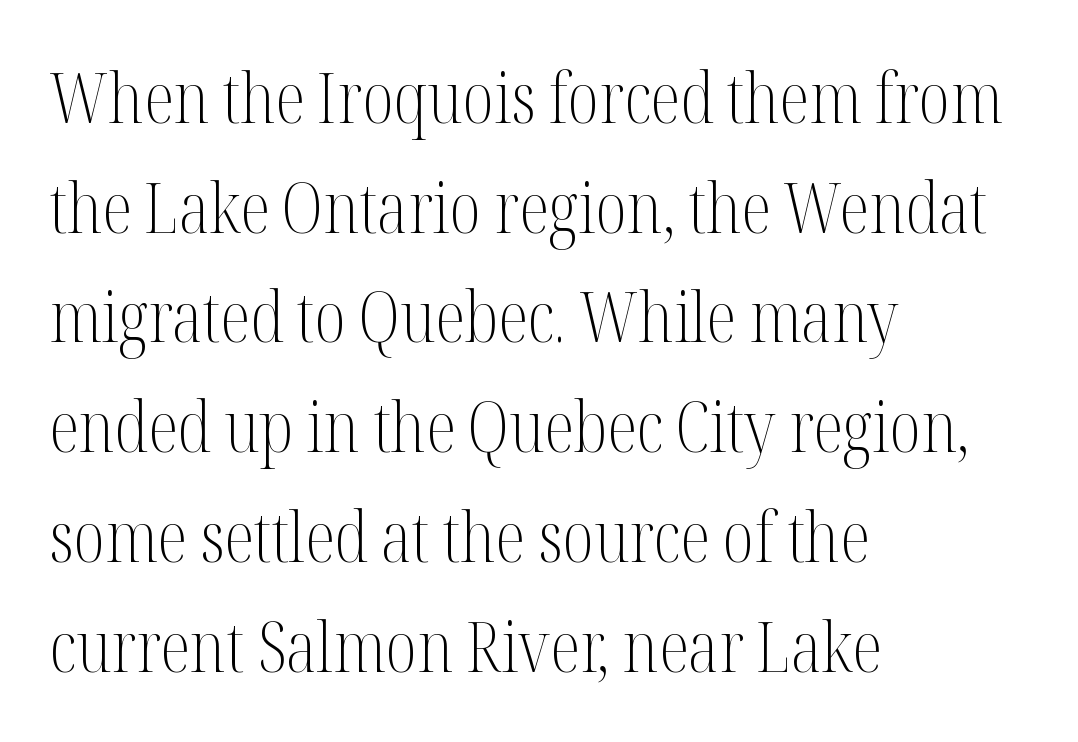
{"serif": "yes", "italic": "no", "bold": "no", "weight": "light", "width": "condensed", "stroke_contrast": "medium", "x_height": "medium", "monospaced": "no", "underline": "no", "align": "left", "line_spacing": "normal", "line_spacing_ratio": 1.59, "letter_spacing": "normal", "letter_spacing_em": 0.0, "glyph_px": 69}
